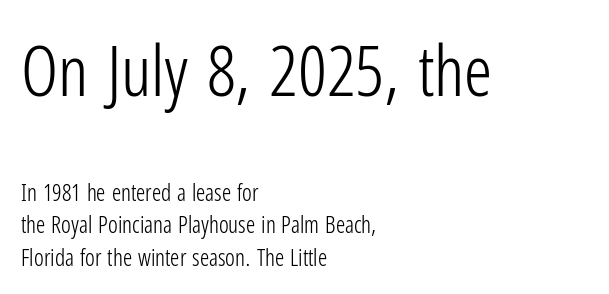
The leading is moderate, giving the passage an even texture. The passage shown begins with its larger block and ends with its smaller one. These lines were composed using upright roman letters. Check under the words: just untouched page. The setting favours the left margin, as ordinary paragraphs usually do.
